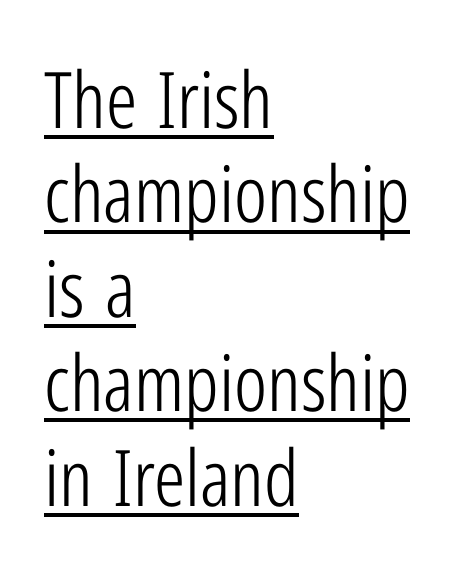
A typesetter would mark this as roman, not italic. Like a heading marked for emphasis, these lines bear an underscore. All the whitespace from short lines collects on the right. Note the varied advance widths — an 'i' is clearly narrower than an 'm'.
